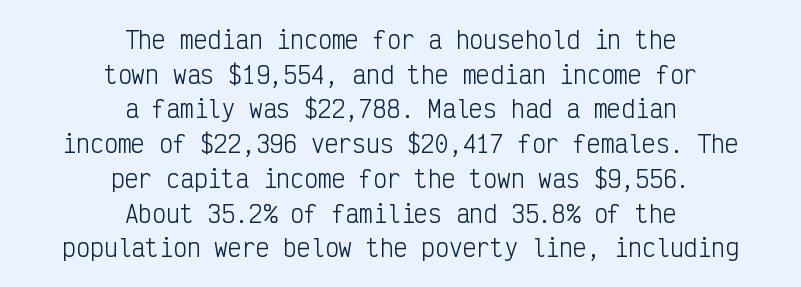
{"italic": "no", "bold": "no", "underline": "no", "align": "center", "line_spacing": "normal", "line_spacing_ratio": 1.51, "letter_spacing": "normal", "letter_spacing_em": 0.0, "glyph_px": 23}
